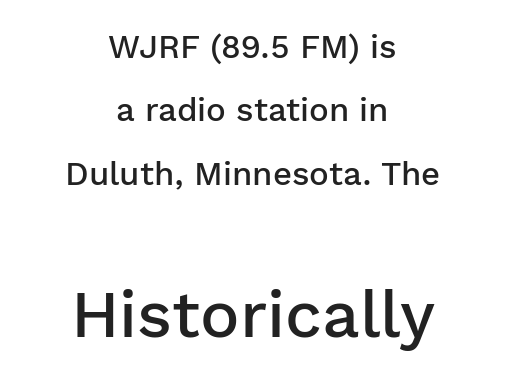
Q: Is the text bold? A: Semi-bold.
Q: Is the text italic (slanted)? A: No, it is upright.
Q: Is the typeface a serif or a sans-serif typeface? A: Sans-serif.
Q: Is the text underlined? A: No.
Q: How is the paragraph aligned? A: Centered.
Q: Is the spacing between letters normal or unusually wide? A: Normal.
Q: Is the spacing between lines tight, normal or loose? A: Loose.
Q: Which block of text is set in a larger size, the first (top) or the second (bottom)? A: The second (bottom) one.
Q: Width (condensed, normal, or wide)? A: Normal.
Q: Stroke contrast? A: Low.
Q: x-height? A: Medium.
Q: Monospaced? A: No.
